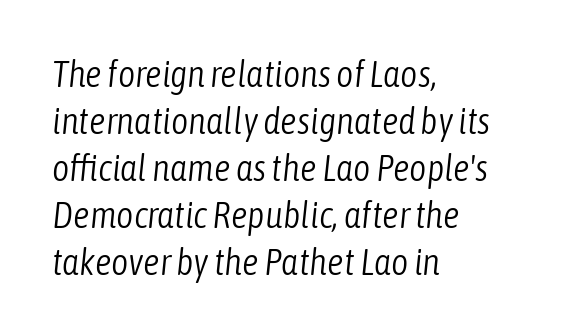
Every row of glyphs begins at an identical x-position on the left. Vertical stems look standard width or narrower in stroke. Proportional: the letters do not fall into vertical columns. Notice how descenders clear the ascenders below comfortably — that's standard leading. There is no visible air inserted between adjacent glyphs. Words float on clear page, feet unadorned.
